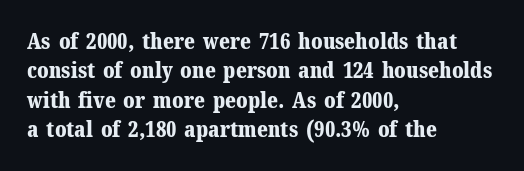
The image shows 22 px bold type, upright; set left-aligned, normal line spacing (1.33x), normal letter spacing, not underlined.
